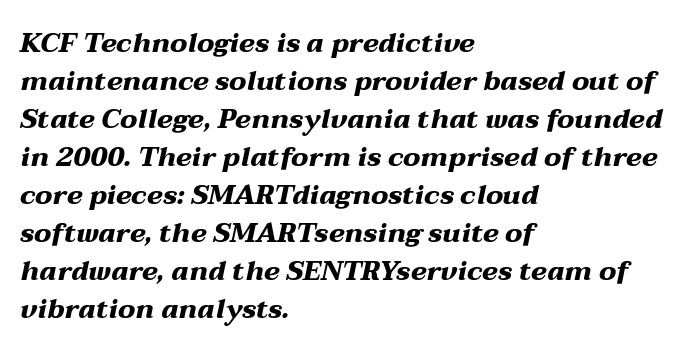
{"italic": "yes", "lean": "right", "slant_degrees": 12, "bold": "yes", "underline": "no", "align": "left", "line_spacing": "normal", "line_spacing_ratio": 1.41, "letter_spacing": "normal", "letter_spacing_em": 0.0, "glyph_px": 27}
